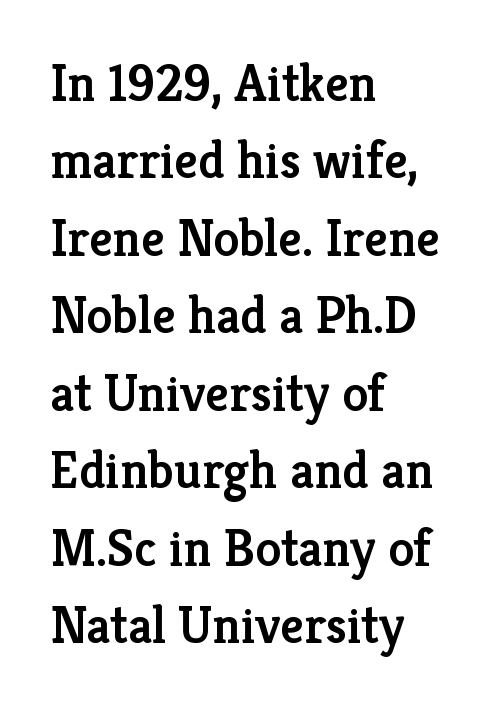
The image shows 52 px semibold serif type, upright; set left-aligned, normal line spacing (1.49x), normal letter spacing, not underlined; low stroke contrast and a medium x-height.
